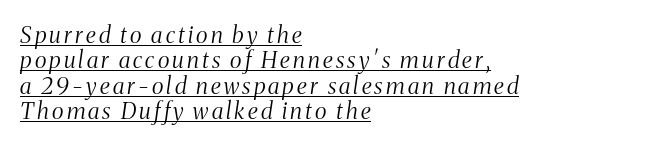
{"italic": "yes", "lean": "right", "slant_degrees": 8, "bold": "no", "underline": "yes", "align": "left", "line_spacing": "tight", "line_spacing_ratio": 1.1, "glyph_px": 23}
